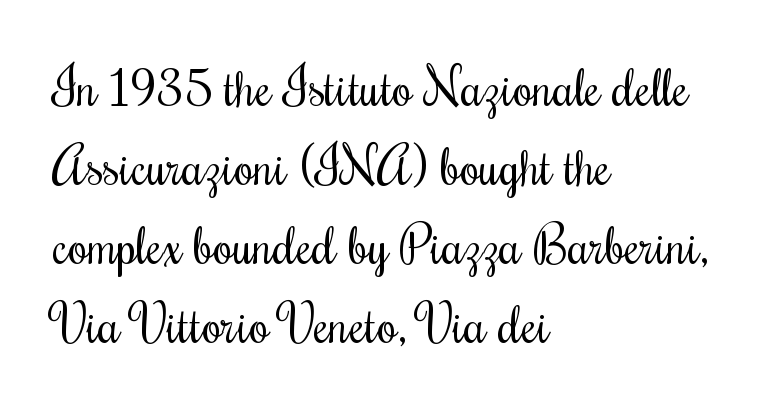
The passage shown is typed in a proportional face where columns would drift. Is there much room between lines? A standard amount, neither cramped nor airy. This rendering leaves character spacing at its baseline value.
